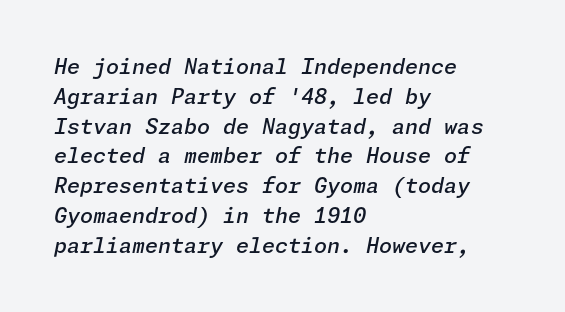
{"italic": "yes", "lean": "right", "slant_degrees": 11, "bold": "semi", "underline": "no", "align": "left", "line_spacing": "normal", "line_spacing_ratio": 1.42, "letter_spacing": "normal", "letter_spacing_em": 0.0, "glyph_px": 21}
